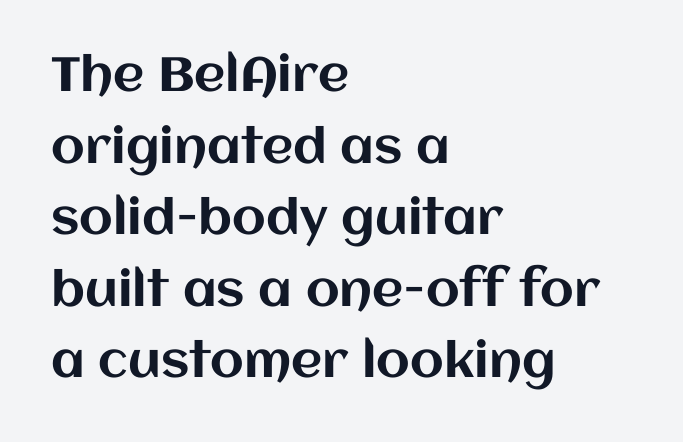
The image shows 48 px text type, upright; set left-aligned, normal line spacing (1.49x), normal letter spacing, not underlined; medium stroke contrast and a large x-height.
